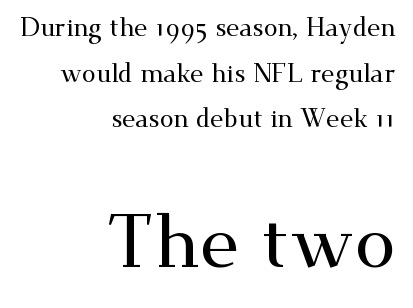
Q: Is the text italic (slanted)? A: No, it is upright.
Q: Is the typeface a serif or a sans-serif typeface? A: Serif.
Q: Is the text underlined? A: No.
Q: How is the paragraph aligned? A: Right-aligned.
Q: Is the spacing between letters normal or unusually wide? A: Normal.
Q: Which block of text is set in a larger size, the first (top) or the second (bottom)? A: The second (bottom) one.
Q: Width (condensed, normal, or wide)? A: Wide.
Q: Stroke contrast? A: Medium.
Q: x-height? A: Small.
Q: Monospaced? A: No.
